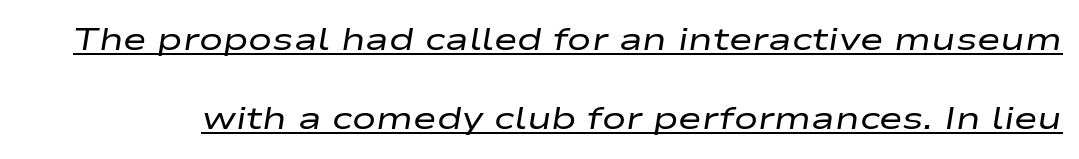
{"italic": "yes", "lean": "right", "slant_degrees": 9, "bold": "no", "weight": "regular", "width": "wide", "stroke_contrast": "low", "x_height": "medium", "monospaced": "no", "underline": "yes", "line_spacing": "loose", "line_spacing_ratio": 2.47, "letter_spacing": "normal", "letter_spacing_em": 0.0, "glyph_px": 32}
